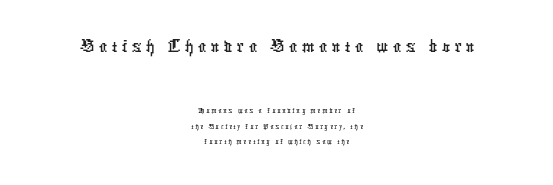
The rendering uses a small line-height, squeezing the rows. A sans-serif font was chosen for this passage. Check the space under the baseline: it is left empty. In this sample the first text group is rendered at the bigger scale. The letters advance in unequal steps, a hallmark of proportional type. Horizontally, the lines are justified to the midpoint only.
